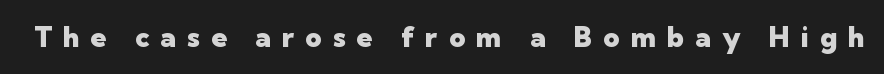
Is this a sans? Yes — the strokes have no serifs. Has an underline been added? It has not. Someone cranked the tracking dial way up on this one. This sample uses an upright cut, with every glyph sitting square on the baseline.
